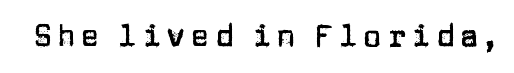
The rendering uses natural spacing where letterforms have individual widths. Underlining? Definitely not there. Regarding serifs, this sample does without them. Compared with typical body copy, the letter spacing here is much looser. Posture: vertical.
